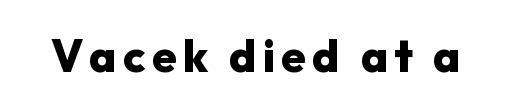
The image shows 45 px heavy sans-serif type, upright; set not underlined; low stroke contrast and a medium x-height.
